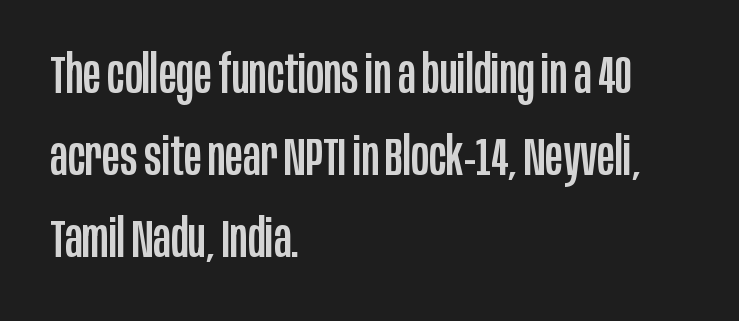
{"serif": "no", "italic": "no", "width": "condensed", "stroke_contrast": "low", "x_height": "large", "monospaced": "no", "underline": "no", "align": "left", "line_spacing": "normal", "line_spacing_ratio": 1.55, "letter_spacing": "normal", "letter_spacing_em": 0.0, "glyph_px": 53}
